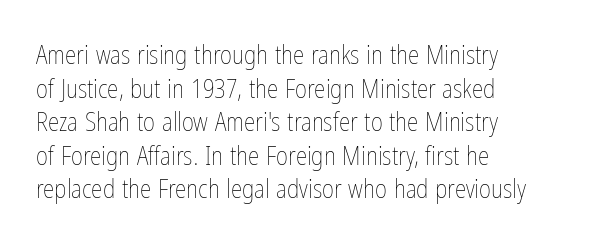
The image shows 26 px text type, upright; set left-aligned, normal line spacing (1.29x), normal letter spacing, not underlined.
